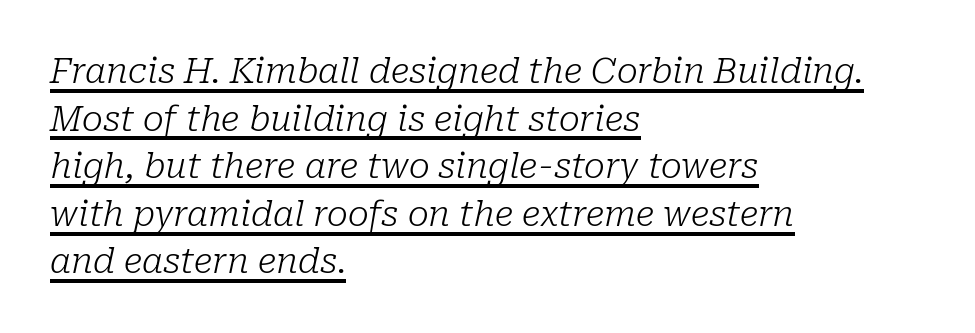
{"serif": "yes", "italic": "yes", "lean": "right", "slant_degrees": 10, "bold": "no", "weight": "light", "width": "normal", "stroke_contrast": "low", "x_height": "medium", "monospaced": "no", "underline": "yes", "align": "left", "line_spacing": "normal", "line_spacing_ratio": 1.36, "letter_spacing": "normal", "letter_spacing_em": 0.0, "glyph_px": 35}
